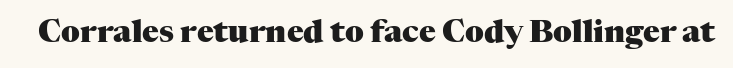
{"serif": "yes", "italic": "no", "bold": "yes", "weight": "heavy", "width": "normal", "stroke_contrast": "medium", "x_height": "medium", "monospaced": "no", "underline": "no", "letter_spacing": "normal", "letter_spacing_em": 0.0, "glyph_px": 31}
